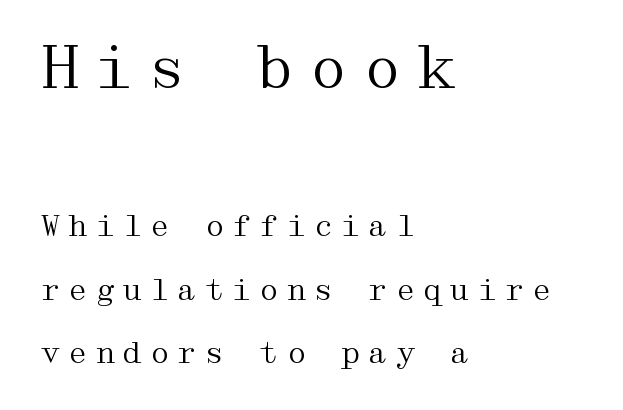
{"serif": "yes", "italic": "no", "bold": "no", "weight": "regular", "width": "wide", "stroke_contrast": "medium", "x_height": "medium", "underline": "no", "align": "left", "line_spacing": "loose", "line_spacing_ratio": 2.12, "letter_spacing": "wide", "letter_spacing_em": 0.21, "larger_block": "first", "size_ratio": 1.97, "glyph_px": 59}
